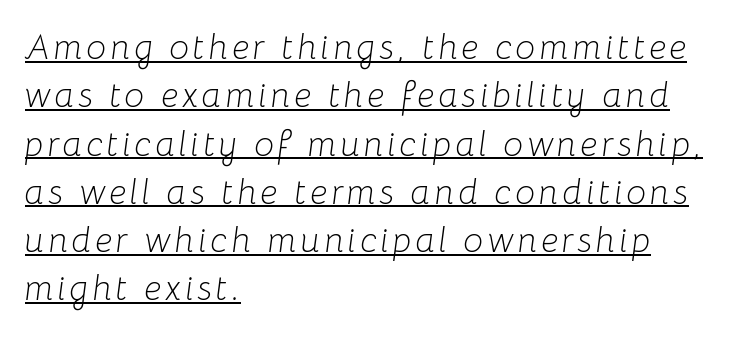
Does the copy run flush right? No — it runs flush left. Regular leading. If you drew a line through each stem, it would be angled. The weight would be labelled regular, book, light, or lighter still. Here the designer chose a conventional face with non-uniform glyph widths. Has an underline been added? It has.
